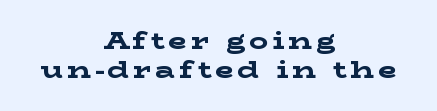
The image shows 24 px bold type, upright; set centered, line spacing 1.22x, not underlined.
